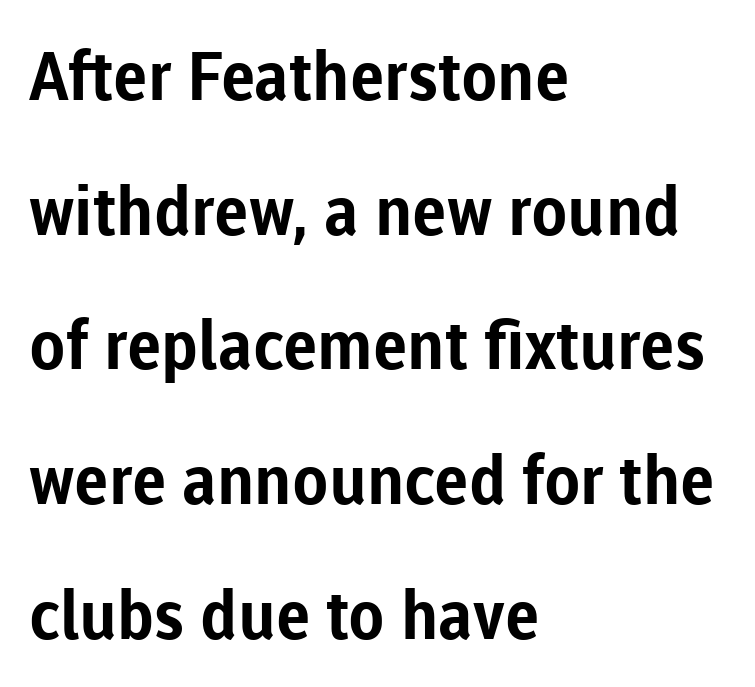
Q: Is the text bold? A: Yes.
Q: Is the text italic (slanted)? A: No, it is upright.
Q: Is the typeface a serif or a sans-serif typeface? A: Sans-serif.
Q: Is the text underlined? A: No.
Q: How is the paragraph aligned? A: Left-aligned.
Q: Is the spacing between letters normal or unusually wide? A: Normal.
Q: Is the spacing between lines tight, normal or loose? A: Loose.
Q: Width (condensed, normal, or wide)? A: Normal.
Q: Stroke contrast? A: Low.
Q: x-height? A: Medium.
Q: Monospaced? A: No.
